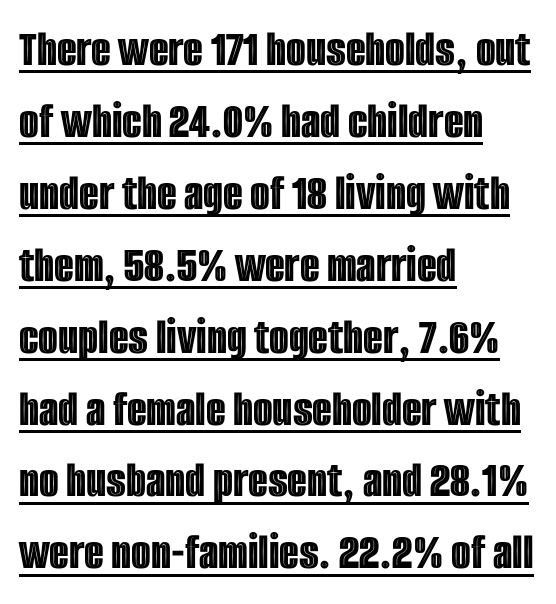
Between one letter and the next there's only the usual sliver of space. Evenly set lines give the paragraph a standard silhouette. A typographer would call this underscored text. Note the varied advance widths — an 'i' is clearly narrower than an 'm'. Caption: multi-line text, flush left, ragged right. Every character sits straight up, as roman type does.
